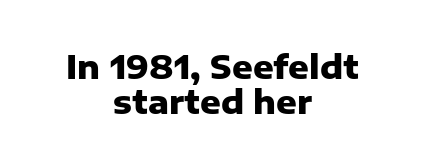
Q: Is the text bold? A: Yes.
Q: Is the text italic (slanted)? A: No, it is upright.
Q: Is the typeface a serif or a sans-serif typeface? A: Sans-serif.
Q: Is the text underlined? A: No.
Q: How is the paragraph aligned? A: Centered.
Q: Is the spacing between letters normal or unusually wide? A: Normal.
Q: Is the spacing between lines tight, normal or loose? A: Tight.
Q: Width (condensed, normal, or wide)? A: Normal.
Q: Stroke contrast? A: Low.
Q: x-height? A: Medium.
Q: Monospaced? A: No.
